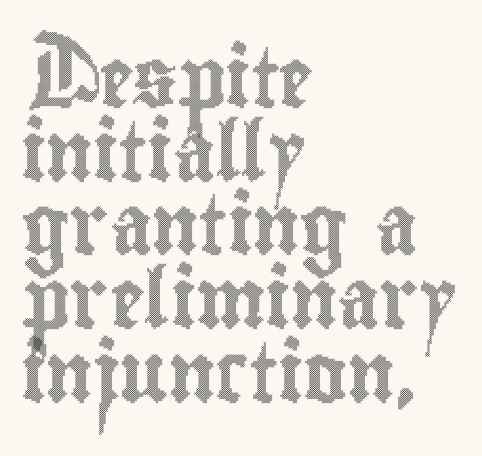
Q: Is the text italic (slanted)? A: No, it is upright.
Q: Is the text underlined? A: No.
Q: How is the paragraph aligned? A: Left-aligned.
Q: Is the spacing between letters normal or unusually wide? A: Normal.
Q: Is the spacing between lines tight, normal or loose? A: Normal.
Q: Width (condensed, normal, or wide)? A: Condensed.
Q: x-height? A: Small.
Q: Monospaced? A: No.
